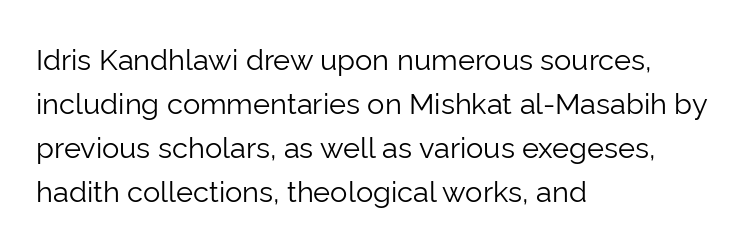
Q: Is the text bold? A: No.
Q: Is the text italic (slanted)? A: No, it is upright.
Q: Is the typeface a serif or a sans-serif typeface? A: Sans-serif.
Q: Is the text underlined? A: No.
Q: How is the paragraph aligned? A: Left-aligned.
Q: Is the spacing between letters normal or unusually wide? A: Normal.
Q: Is the spacing between lines tight, normal or loose? A: Normal.
Q: Width (condensed, normal, or wide)? A: Normal.
Q: Stroke contrast? A: Low.
Q: x-height? A: Medium.
Q: Monospaced? A: No.
